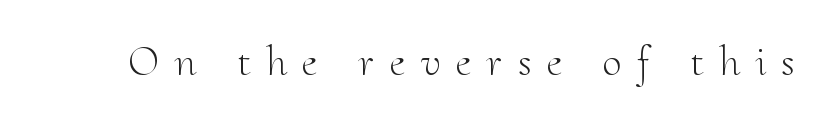
The image shows 43 px light serif type, upright; set unusually wide letter spacing (+0.36 em), not underlined; medium stroke contrast and a small x-height.
